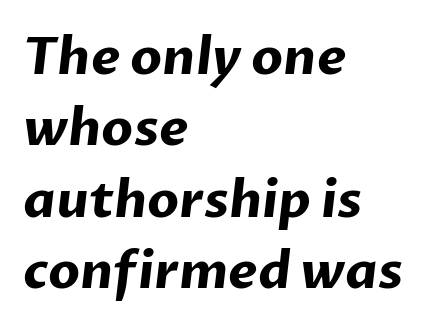
Q: Is the text bold? A: Yes.
Q: Is the typeface a serif or a sans-serif typeface? A: Sans-serif.
Q: Is the text underlined? A: No.
Q: How is the paragraph aligned? A: Left-aligned.
Q: Is the spacing between letters normal or unusually wide? A: Normal.
Q: Is the spacing between lines tight, normal or loose? A: Normal.
Q: Width (condensed, normal, or wide)? A: Normal.
Q: Stroke contrast? A: Low.
Q: x-height? A: Medium.
Q: Monospaced? A: No.
